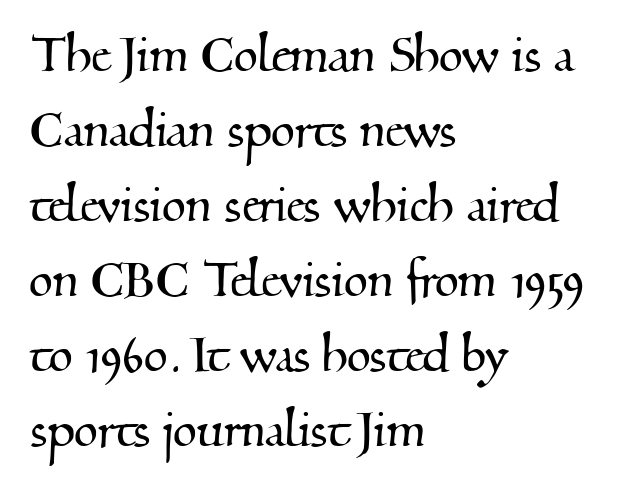
Q: Is the typeface a serif or a sans-serif typeface? A: Serif.
Q: Is the text underlined? A: No.
Q: How is the paragraph aligned? A: Left-aligned.
Q: Is the spacing between letters normal or unusually wide? A: Normal.
Q: Width (condensed, normal, or wide)? A: Normal.
Q: Stroke contrast? A: Medium.
Q: x-height? A: Small.
Q: Monospaced? A: No.
